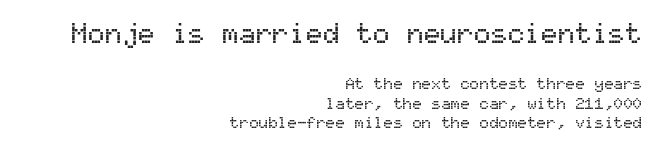
Q: Is the text italic (slanted)? A: No, it is upright.
Q: Is the typeface a serif or a sans-serif typeface? A: Sans-serif.
Q: Is the text underlined? A: No.
Q: How is the paragraph aligned? A: Right-aligned.
Q: Is the spacing between letters normal or unusually wide? A: Normal.
Q: Which block of text is set in a larger size, the first (top) or the second (bottom)? A: The first (top) one.
Q: Width (condensed, normal, or wide)? A: Normal.
Q: Stroke contrast? A: Medium.
Q: x-height? A: Medium.
Q: Monospaced? A: Yes.
